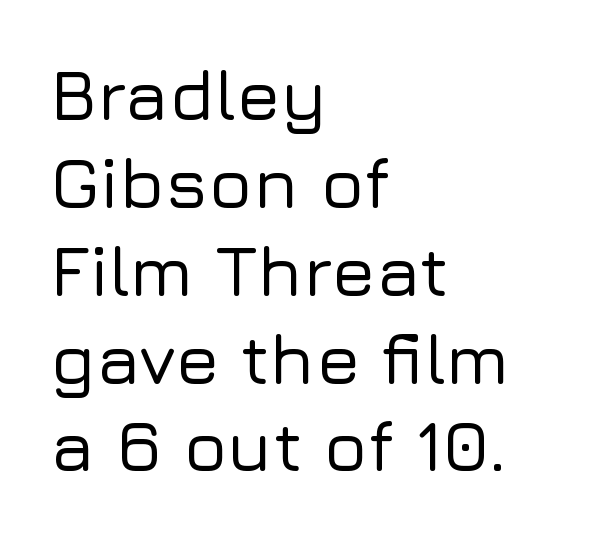
Q: Is the text italic (slanted)? A: No, it is upright.
Q: Is the typeface a serif or a sans-serif typeface? A: Sans-serif.
Q: Is the text underlined? A: No.
Q: How is the paragraph aligned? A: Left-aligned.
Q: Is the spacing between letters normal or unusually wide? A: Normal.
Q: Width (condensed, normal, or wide)? A: Normal.
Q: Stroke contrast? A: Low.
Q: x-height? A: Medium.
Q: Monospaced? A: No.
